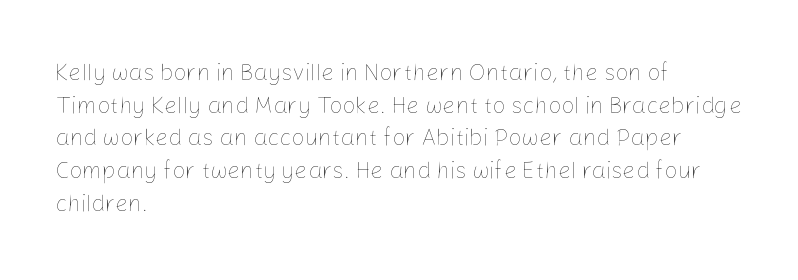
Characters follow at the spacing the type designer built in. The letterforms sit at book weight or below. Rendered with straight, roman letterforms. The rows are spaced the way most documents space them. The strip under each line holds only bare page.
